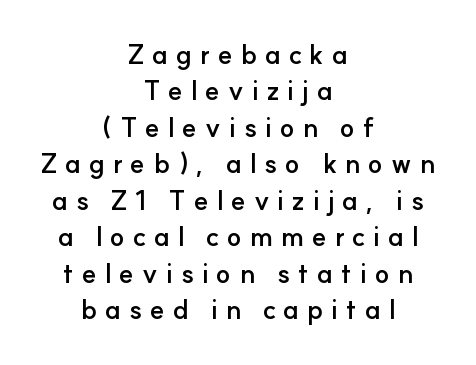
{"italic": "no", "bold": "yes", "underline": "no", "align": "center", "line_spacing": "normal", "line_spacing_ratio": 1.35, "letter_spacing": "wide", "letter_spacing_em": 0.29, "glyph_px": 27}
